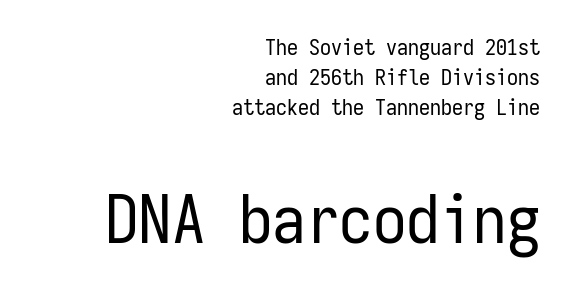
{"serif": "no", "italic": "no", "bold": "no", "weight": "regular", "width": "condensed", "stroke_contrast": "low", "x_height": "medium", "monospaced": "yes", "underline": "no", "align": "right", "line_spacing": "normal", "line_spacing_ratio": 1.37, "letter_spacing": "normal", "letter_spacing_em": 0.0, "larger_block": "second", "size_ratio": 3.05, "glyph_px": 67}
